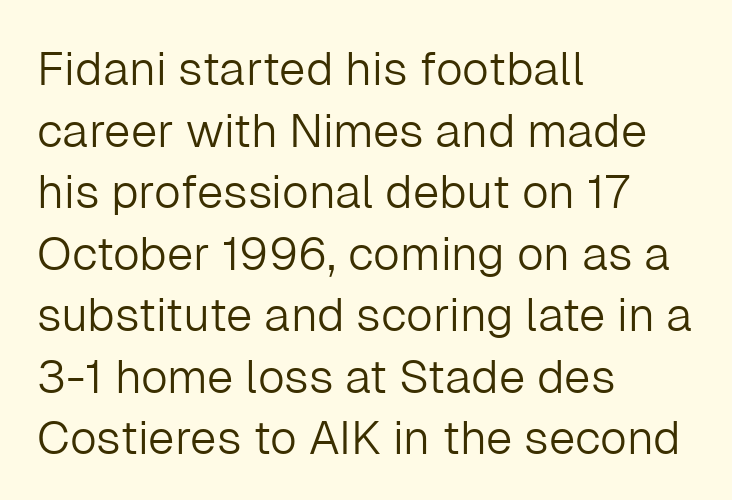
The image shows 47 px light sans-serif type, upright; set left-aligned, normal line spacing (1.31x), normal letter spacing, not underlined; low stroke contrast and a medium x-height.
